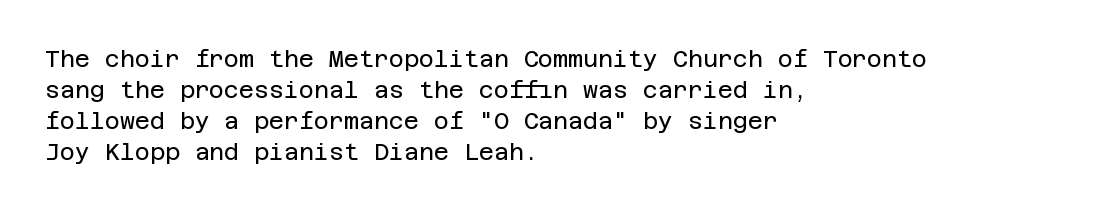
Q: Is the text bold? A: No.
Q: Is the text italic (slanted)? A: No, it is upright.
Q: Is the text underlined? A: No.
Q: How is the paragraph aligned? A: Left-aligned.
Q: Is the spacing between letters normal or unusually wide? A: Normal.
Q: Is the spacing between lines tight, normal or loose? A: Normal.
